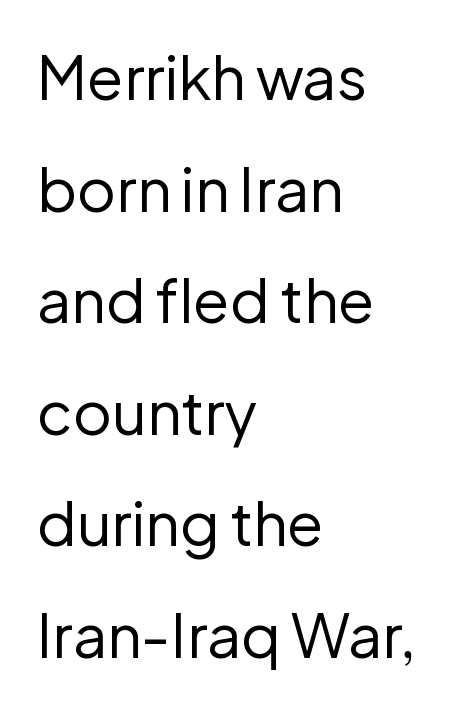
The paragraph shown leans on its left margin. Type style note: lacks serifs. Characters follow at the spacing the type designer built in. Spacing verdict: proportional, widths tailored to each character. Tall strokes in this sample are plumb rather than angled.
